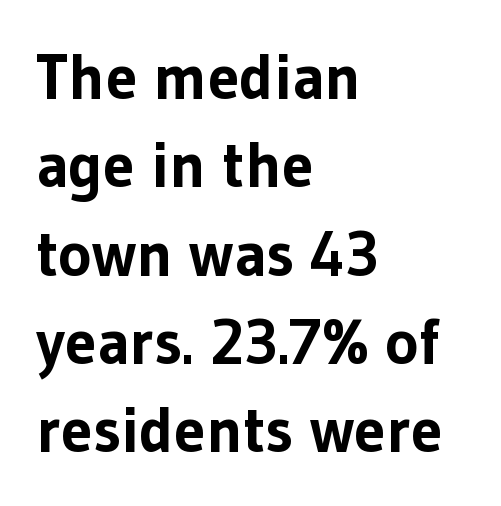
Q: Is the text bold? A: Yes.
Q: Is the text italic (slanted)? A: No, it is upright.
Q: Is the typeface a serif or a sans-serif typeface? A: Sans-serif.
Q: Is the text underlined? A: No.
Q: How is the paragraph aligned? A: Left-aligned.
Q: Is the spacing between letters normal or unusually wide? A: Normal.
Q: Is the spacing between lines tight, normal or loose? A: Normal.
Q: Width (condensed, normal, or wide)? A: Normal.
Q: Stroke contrast? A: Low.
Q: x-height? A: Medium.
Q: Monospaced? A: No.
